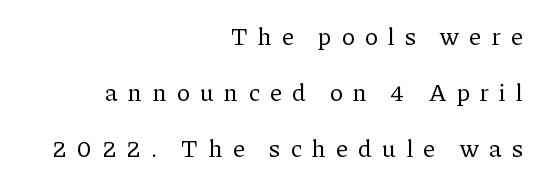
{"italic": "no", "bold": "no", "underline": "no", "align": "right", "line_spacing": "loose", "line_spacing_ratio": 2.25, "letter_spacing": "wide", "letter_spacing_em": 0.41, "glyph_px": 25}
